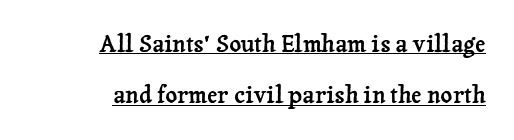
Q: Is the text italic (slanted)? A: No, it is upright.
Q: Is the text underlined? A: Yes.
Q: How is the paragraph aligned? A: Right-aligned.
Q: Is the spacing between letters normal or unusually wide? A: Normal.
Q: Is the spacing between lines tight, normal or loose? A: Loose.
